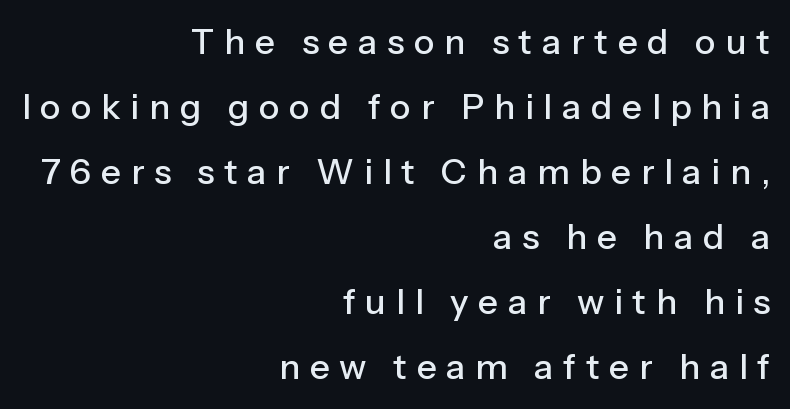
Q: Is the text italic (slanted)? A: No, it is upright.
Q: Is the typeface a serif or a sans-serif typeface? A: Sans-serif.
Q: Is the text underlined? A: No.
Q: How is the paragraph aligned? A: Right-aligned.
Q: Is the spacing between letters normal or unusually wide? A: Unusually wide.
Q: Width (condensed, normal, or wide)? A: Normal.
Q: Stroke contrast? A: Low.
Q: x-height? A: Medium.
Q: Monospaced? A: No.
